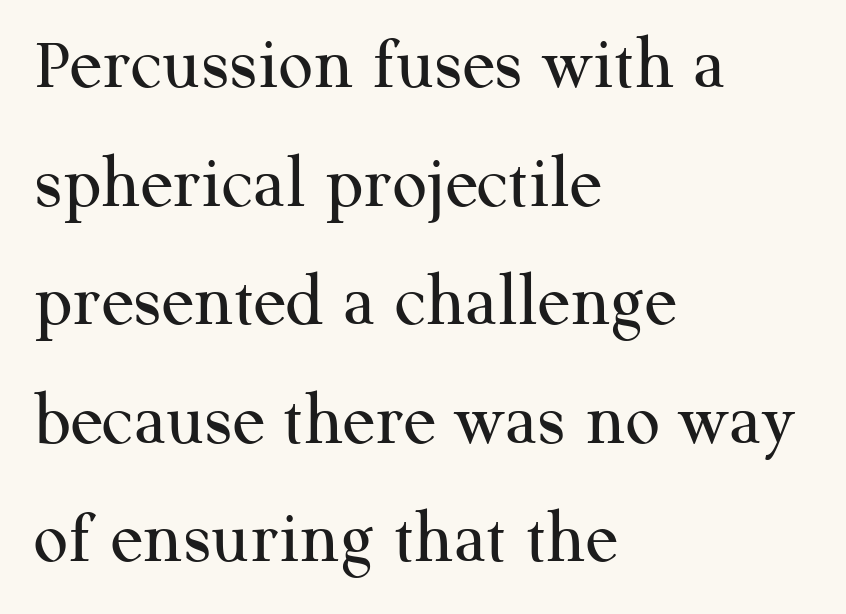
Q: Is the text bold? A: No.
Q: Is the text italic (slanted)? A: No, it is upright.
Q: Is the typeface a serif or a sans-serif typeface? A: Serif.
Q: Is the text underlined? A: No.
Q: How is the paragraph aligned? A: Left-aligned.
Q: Is the spacing between letters normal or unusually wide? A: Normal.
Q: Is the spacing between lines tight, normal or loose? A: Normal.
Q: Width (condensed, normal, or wide)? A: Normal.
Q: Stroke contrast? A: Medium.
Q: x-height? A: Medium.
Q: Monospaced? A: No.
